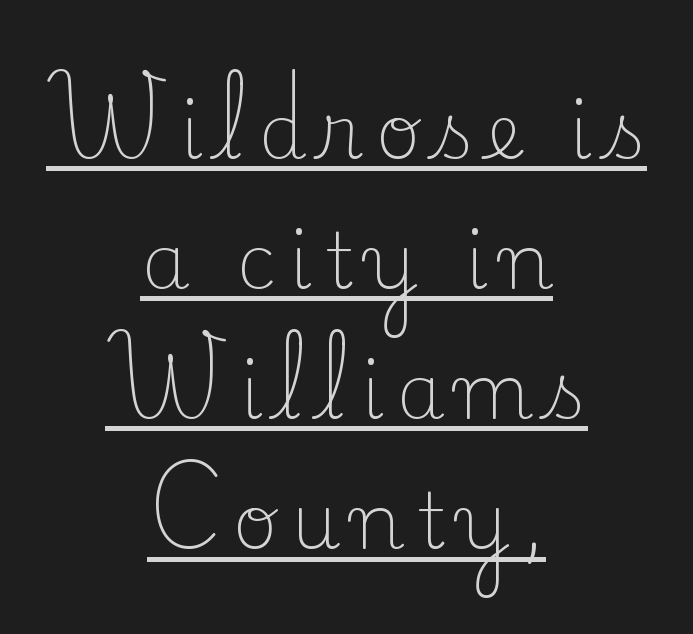
Looks like regular typesetting: each glyph gets only the width it needs. The paragraph has two soft edges and a firm central axis. You can tell it's not italic because the verticals are truly vertical. No letter is thick-stroked: the sample isn't bold.
